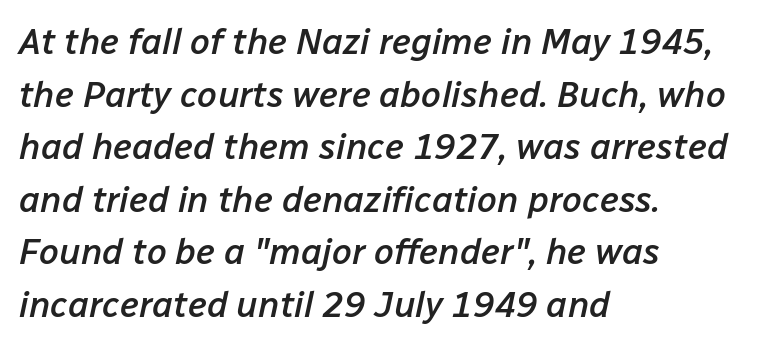
Q: Is the text bold? A: Semi-bold.
Q: Is the text italic (slanted)? A: Yes, it leans right by about 12 degrees.
Q: Is the text underlined? A: No.
Q: How is the paragraph aligned? A: Left-aligned.
Q: Is the spacing between letters normal or unusually wide? A: Normal.
Q: Is the spacing between lines tight, normal or loose? A: Normal.
Q: Width (condensed, normal, or wide)? A: Normal.
Q: Stroke contrast? A: Low.
Q: x-height? A: Medium.
Q: Monospaced? A: No.
